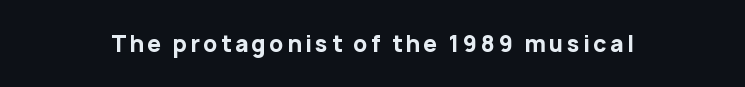
Q: Is the text bold? A: Yes.
Q: Is the text italic (slanted)? A: No, it is upright.
Q: Is the text underlined? A: No.
